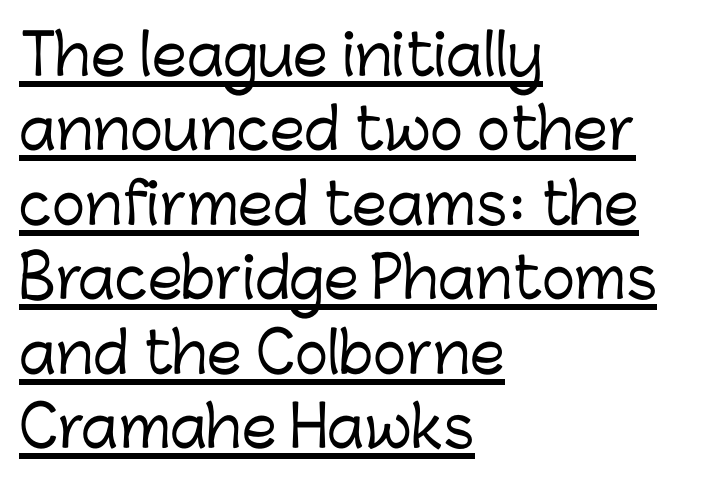
{"serif": "no", "italic": "no", "width": "normal", "stroke_contrast": "low", "x_height": "medium", "monospaced": "no", "underline": "yes", "align": "left", "line_spacing": "normal", "line_spacing_ratio": 1.33, "letter_spacing": "normal", "letter_spacing_em": 0.0, "glyph_px": 56}
